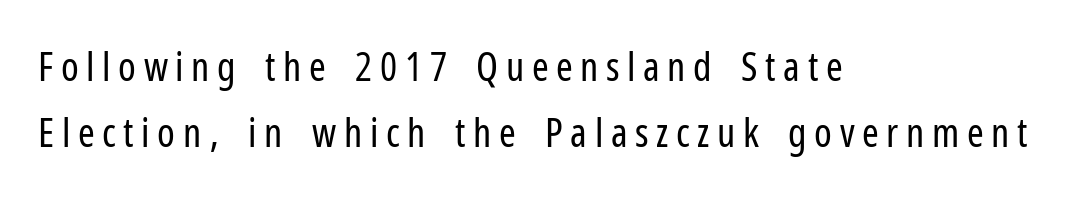
Observe the absence of serifs on each vertical stroke in this sample. The compositor pushed each line to the left boundary. Heft: none added — not bold. Each letter keeps its own natural width here, so spacing adapts to shape.
